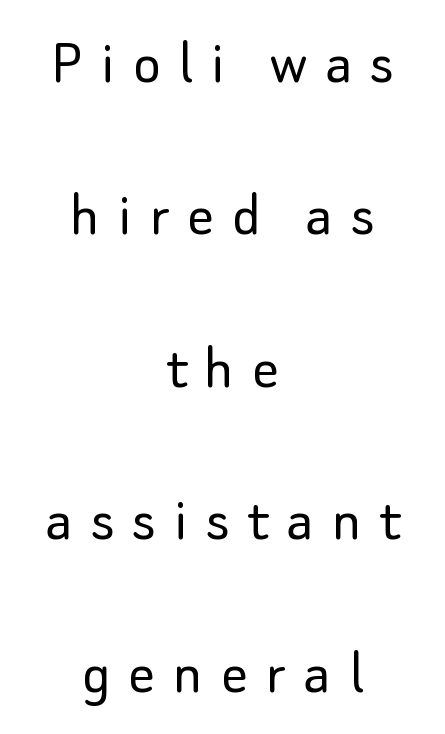
The image shows 66 px light sans-serif type, upright; set centered, loose line spacing (2.31x), unusually wide letter spacing (+0.27 em), not underlined; low stroke contrast and a small x-height.
